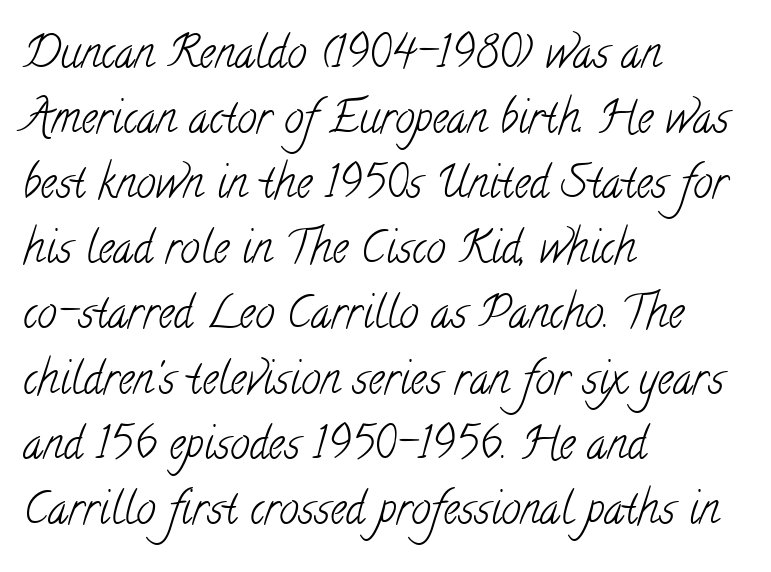
{"bold": "no", "weight": "light", "width": "condensed", "stroke_contrast": "low", "x_height": "small", "monospaced": "no", "underline": "no", "align": "left", "line_spacing": "normal", "line_spacing_ratio": 1.48, "letter_spacing": "normal", "letter_spacing_em": 0.0, "glyph_px": 44}
